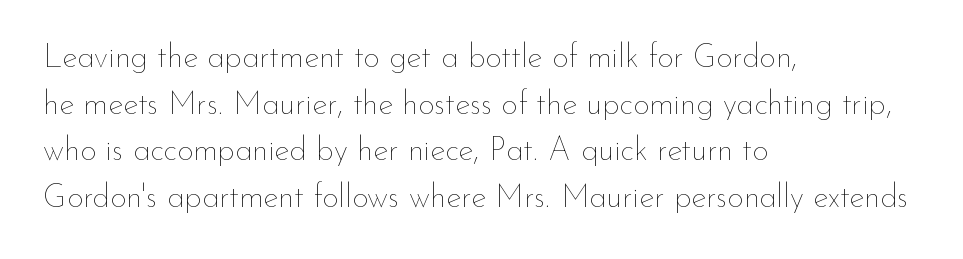
{"italic": "no", "bold": "no", "weight": "thin", "width": "normal", "stroke_contrast": "low", "x_height": "small", "monospaced": "no", "underline": "no", "align": "left", "line_spacing": "normal", "line_spacing_ratio": 1.46, "letter_spacing": "normal", "letter_spacing_em": 0.0, "glyph_px": 32}
